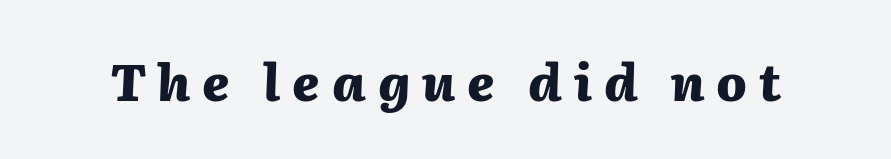
Tracking value appears strongly positive — letters spread wide. Words float on clear page, feet unadorned. Typographic density is high because the face is bold. In terms of posture, this sample is oblique.
